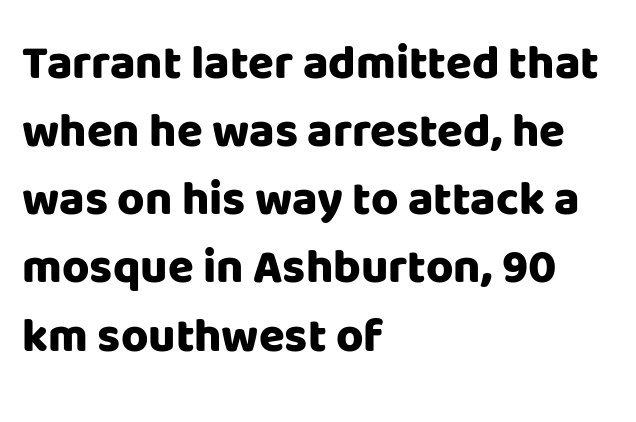
Q: Is the text bold? A: Yes.
Q: Is the text italic (slanted)? A: No, it is upright.
Q: Is the typeface a serif or a sans-serif typeface? A: Sans-serif.
Q: Is the text underlined? A: No.
Q: How is the paragraph aligned? A: Left-aligned.
Q: Is the spacing between letters normal or unusually wide? A: Normal.
Q: Is the spacing between lines tight, normal or loose? A: Normal.
Q: Width (condensed, normal, or wide)? A: Normal.
Q: Stroke contrast? A: Low.
Q: x-height? A: Large.
Q: Monospaced? A: No.
